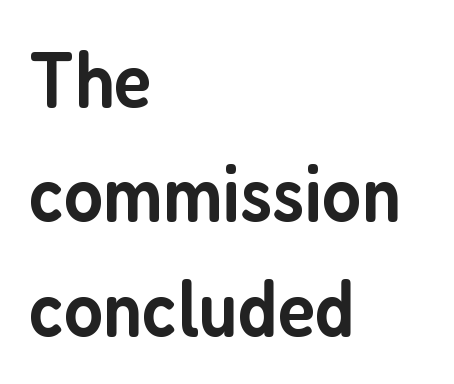
{"serif": "no", "italic": "no", "bold": "semi", "weight": "semibold", "width": "condensed", "stroke_contrast": "low", "x_height": "medium", "monospaced": "no", "underline": "no", "align": "left", "line_spacing": "normal", "line_spacing_ratio": 1.43, "letter_spacing": "normal", "letter_spacing_em": 0.0, "glyph_px": 80}
